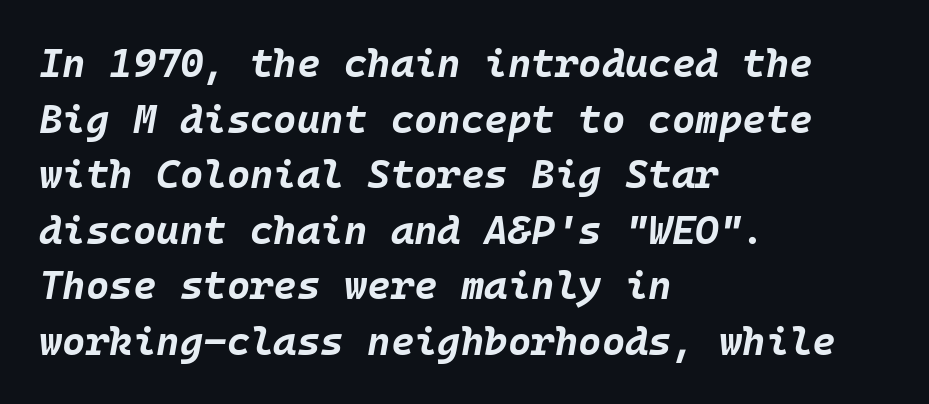
Is this a fixed-width face? Yes — each glyph sits in an identical cell. A typesetter would call this zero additional tracking. The line-height multiplier appears to be the usual default. The foot of each line stays bare and open. Reading down the block, your eye returns to a fixed left position each line.
